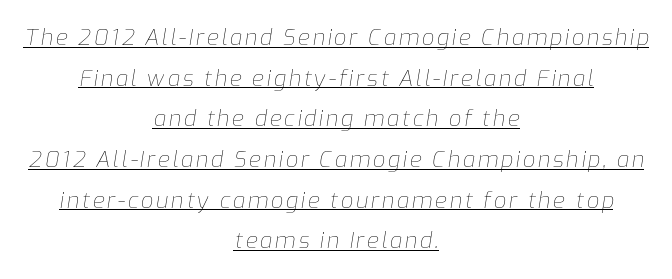
Q: Is the text bold? A: No.
Q: Is the text italic (slanted)? A: Yes, it leans right by about 9 degrees.
Q: Is the text underlined? A: Yes.
Q: How is the paragraph aligned? A: Centered.
